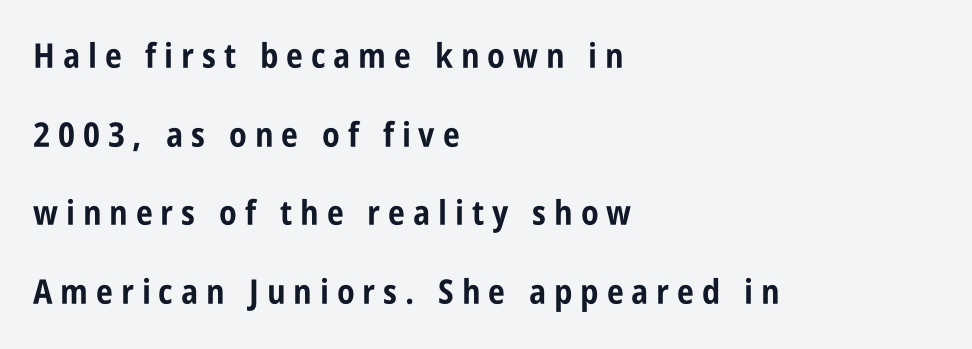
Q: Is the text bold? A: Yes.
Q: Is the text italic (slanted)? A: No, it is upright.
Q: Is the typeface a serif or a sans-serif typeface? A: Sans-serif.
Q: Is the text underlined? A: No.
Q: How is the paragraph aligned? A: Left-aligned.
Q: Is the spacing between letters normal or unusually wide? A: Unusually wide.
Q: Is the spacing between lines tight, normal or loose? A: Loose.
Q: Width (condensed, normal, or wide)? A: Condensed.
Q: Stroke contrast? A: Low.
Q: x-height? A: Large.
Q: Monospaced? A: No.
